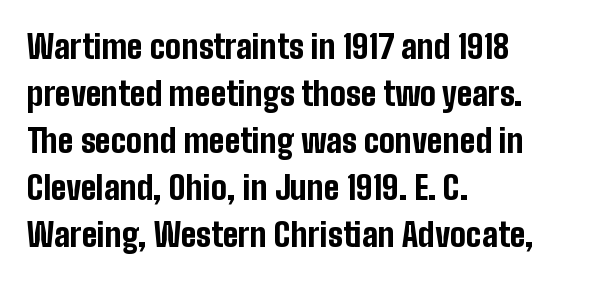
Q: Is the text bold? A: Yes.
Q: Is the text italic (slanted)? A: No, it is upright.
Q: Is the typeface a serif or a sans-serif typeface? A: Sans-serif.
Q: Is the text underlined? A: No.
Q: How is the paragraph aligned? A: Left-aligned.
Q: Is the spacing between letters normal or unusually wide? A: Normal.
Q: Is the spacing between lines tight, normal or loose? A: Normal.
Q: Width (condensed, normal, or wide)? A: Condensed.
Q: Stroke contrast? A: Low.
Q: x-height? A: Medium.
Q: Monospaced? A: No.
